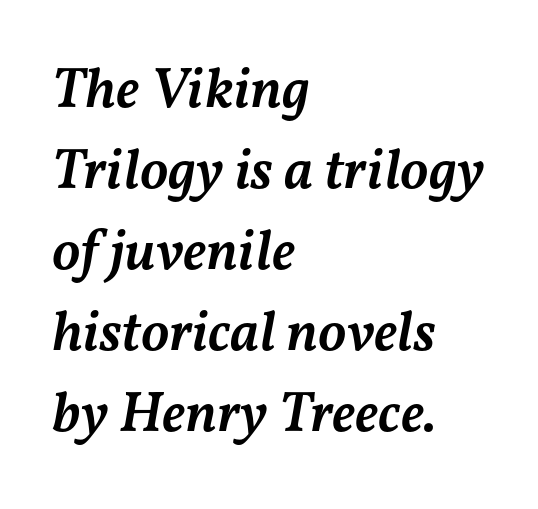
Think of a printed novel: that variable character pitch is what you see here. The font's italic variant was chosen for this text. Layout note: lines flush left. The specimen omits any rule beneath the text block's lines. Leading: standard. Students, note that the glyphs here touch the page at normal intervals.
